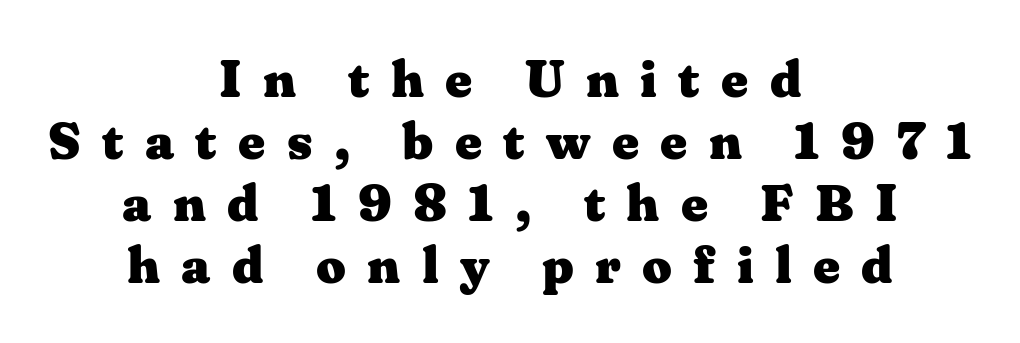
Q: Is the text bold? A: Yes.
Q: Is the text italic (slanted)? A: No, it is upright.
Q: Is the typeface a serif or a sans-serif typeface? A: Serif.
Q: Is the text underlined? A: No.
Q: How is the paragraph aligned? A: Centered.
Q: Is the spacing between letters normal or unusually wide? A: Unusually wide.
Q: Width (condensed, normal, or wide)? A: Wide.
Q: Stroke contrast? A: Medium.
Q: x-height? A: Medium.
Q: Monospaced? A: No.
